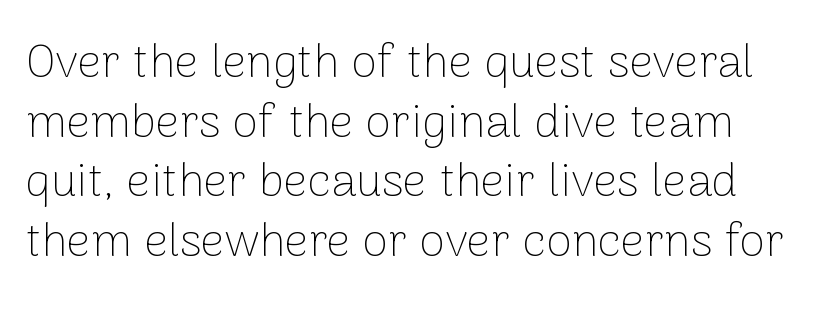
Stroke terminals: plain, sans-serif. Is this a fixed-width face? No — the glyphs have proportional, varying widths. Look at the tracking — it's just the regular setting, nothing added. A roman cut, with each character standing at attention. The strokes carry an ordinary text weight at most.
